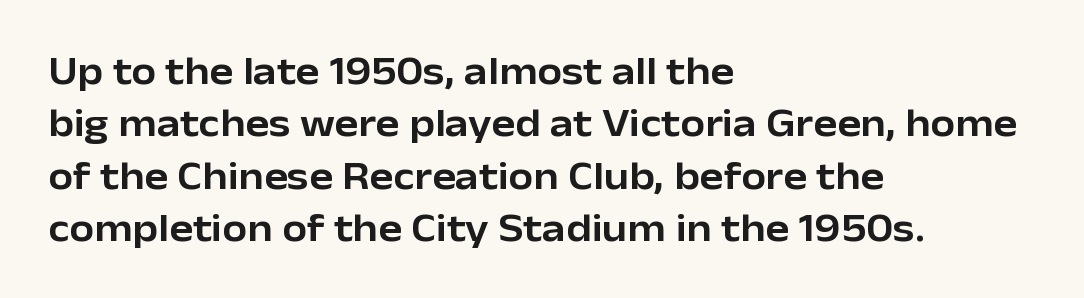
{"serif": "no", "italic": "no", "width": "normal", "stroke_contrast": "low", "x_height": "medium", "monospaced": "no", "underline": "no", "align": "left", "line_spacing": "normal", "line_spacing_ratio": 1.31, "letter_spacing": "normal", "letter_spacing_em": 0.0, "glyph_px": 40}
